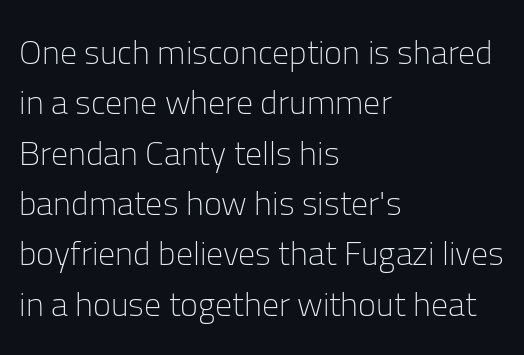
Q: Is the text bold? A: No.
Q: Is the text italic (slanted)? A: No, it is upright.
Q: Is the typeface a serif or a sans-serif typeface? A: Sans-serif.
Q: Is the text underlined? A: No.
Q: How is the paragraph aligned? A: Left-aligned.
Q: Is the spacing between letters normal or unusually wide? A: Normal.
Q: Is the spacing between lines tight, normal or loose? A: Normal.
Q: Width (condensed, normal, or wide)? A: Normal.
Q: Stroke contrast? A: Low.
Q: x-height? A: Medium.
Q: Monospaced? A: No.
